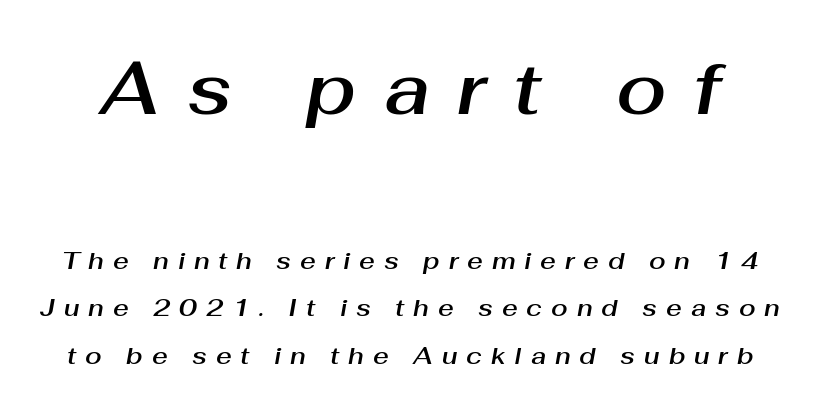
{"italic": "yes", "lean": "right", "slant_degrees": 10, "width": "normal", "stroke_contrast": "medium", "x_height": "medium", "monospaced": "no", "underline": "no", "line_spacing": "loose", "line_spacing_ratio": 1.99, "letter_spacing": "wide", "letter_spacing_em": 0.37, "larger_block": "first", "size_ratio": 3.04, "glyph_px": 73}
